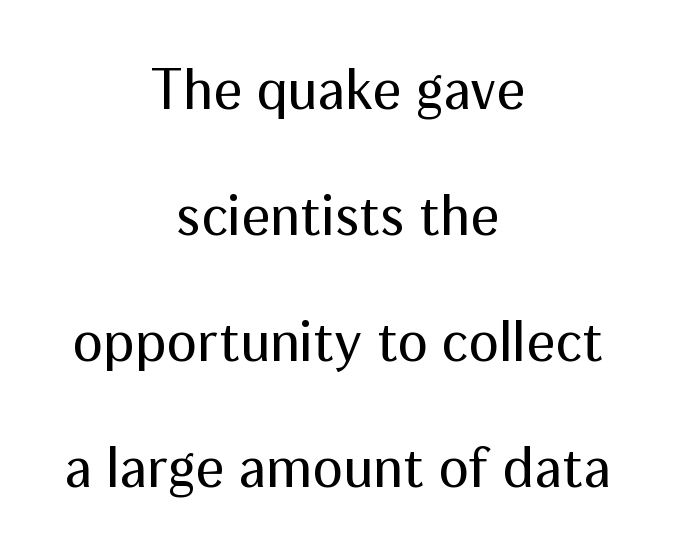
This reads as an unemphasized weight, regular at the heaviest. This sample has the flowing, uneven cadence of proportional lettering. The typeface chosen for these lines omits serifs. Glance below the letters and you will spot only blank space. The rendering positions every line midway between the sides.
